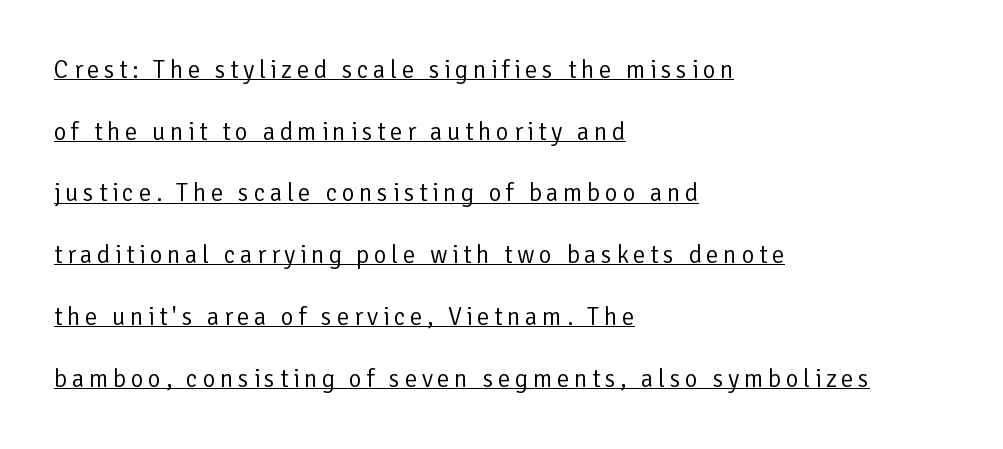
Does a line run under the words? Yes, clearly. Regarding leading, the lines here are spaced well apart. A typesetter would mark this as roman, not italic. Left-aligned paragraph, ragged on the right. Letters have the restrained weight of plain body copy at most.
